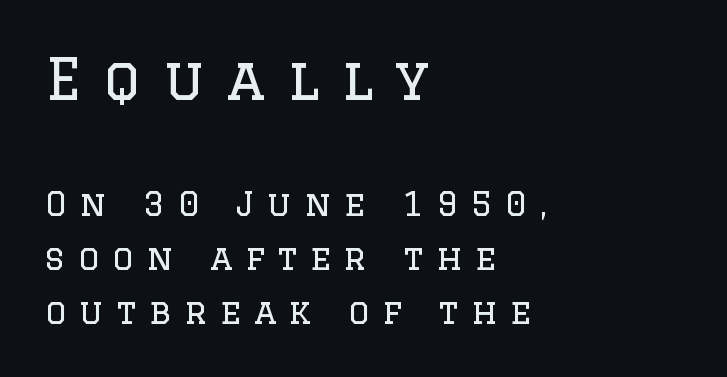
The image shows 57 px regular-weight serif type, upright; set left-aligned, normal line spacing (1.64x), unusually wide letter spacing (+0.39 em), not underlined; the first (top) block is 1.73x larger; low stroke contrast and a large x-height.
